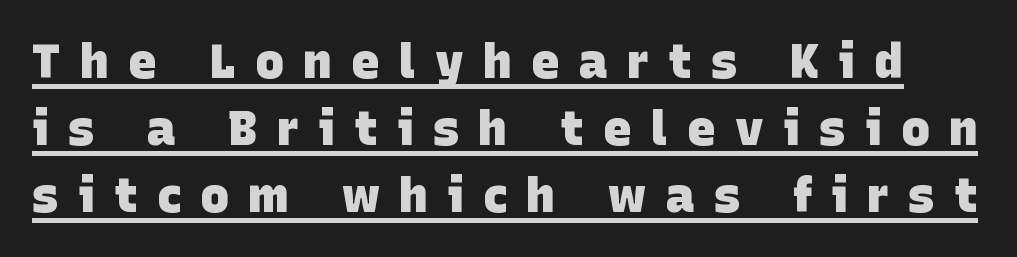
{"serif": "no", "bold": "yes", "weight": "heavy", "width": "normal", "stroke_contrast": "low", "x_height": "large", "monospaced": "no", "underline": "yes", "line_spacing": "normal", "line_spacing_ratio": 1.4, "letter_spacing": "wide", "letter_spacing_em": 0.4, "glyph_px": 48}
